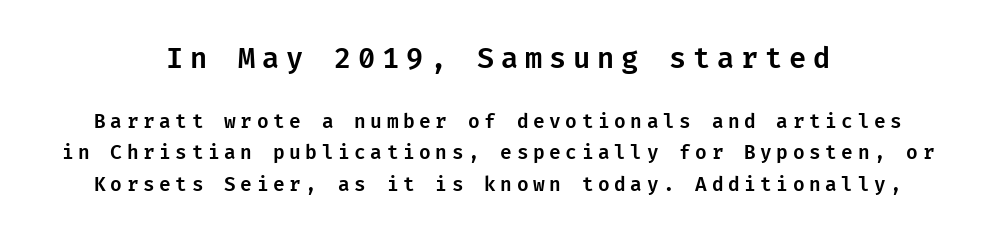
Q: Is the text italic (slanted)? A: No, it is upright.
Q: Is the typeface a serif or a sans-serif typeface? A: Sans-serif.
Q: Is the text underlined? A: No.
Q: How is the paragraph aligned? A: Centered.
Q: Is the spacing between letters normal or unusually wide? A: Unusually wide.
Q: Is the spacing between lines tight, normal or loose? A: Normal.
Q: Which block of text is set in a larger size, the first (top) or the second (bottom)? A: The first (top) one.
Q: Width (condensed, normal, or wide)? A: Normal.
Q: Stroke contrast? A: Low.
Q: x-height? A: Medium.
